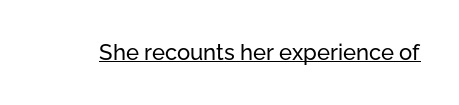
The image shows 22 px text type, upright; set normal letter spacing, underlined.
